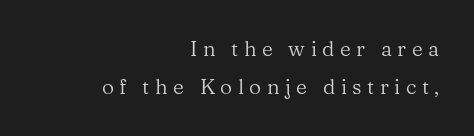
The image shows 21 px text type, upright; set right-aligned, line spacing 1.82x, unusually wide letter spacing (+0.26 em), not underlined.
